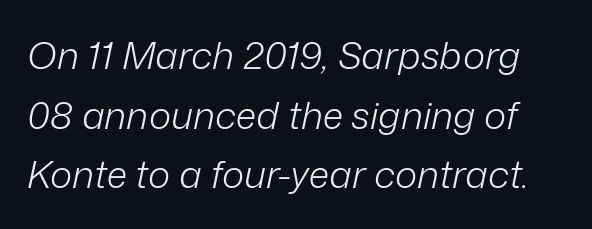
{"italic": "yes", "lean": "right", "slant_degrees": 12, "bold": "no", "weight": "light", "width": "normal", "stroke_contrast": "low", "x_height": "medium", "monospaced": "no", "underline": "no", "line_spacing": "normal", "line_spacing_ratio": 1.57, "letter_spacing": "normal", "letter_spacing_em": 0.0, "glyph_px": 38}
